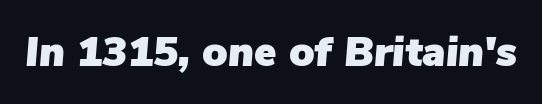
The image shows 42 px text type, italic (leaning right); set normal letter spacing, not underlined; low stroke contrast and a medium x-height.
